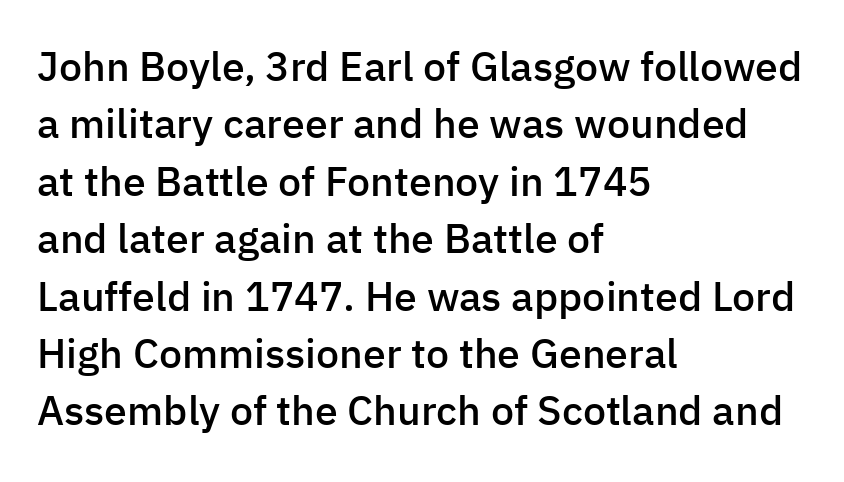
Left-aligned paragraph, ragged on the right. Honestly, there is no underline to notice here at all. Notice how descenders clear the ascenders below comfortably — that's standard leading. You can tell from the bare stems that sans-serif type was used. Note the varied advance widths — an 'i' is clearly narrower than an 'm'. On the weight axis this lands at semibold, roughly 600.
